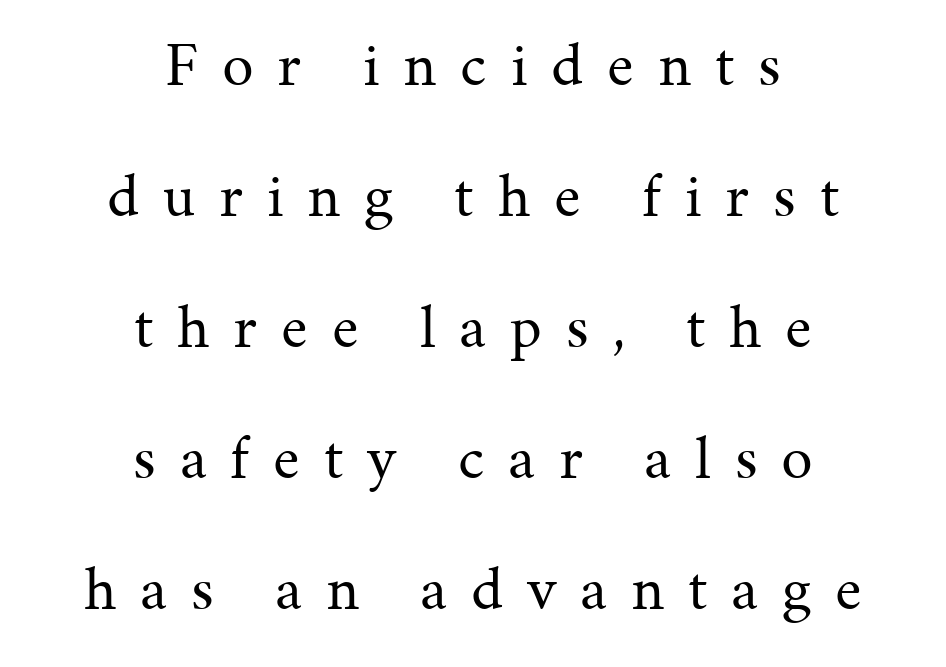
Q: Is the text bold? A: No.
Q: Is the text italic (slanted)? A: No, it is upright.
Q: Is the typeface a serif or a sans-serif typeface? A: Serif.
Q: Is the text underlined? A: No.
Q: How is the paragraph aligned? A: Centered.
Q: Is the spacing between letters normal or unusually wide? A: Unusually wide.
Q: Is the spacing between lines tight, normal or loose? A: Loose.
Q: Width (condensed, normal, or wide)? A: Normal.
Q: Stroke contrast? A: Medium.
Q: x-height? A: Medium.
Q: Monospaced? A: No.
